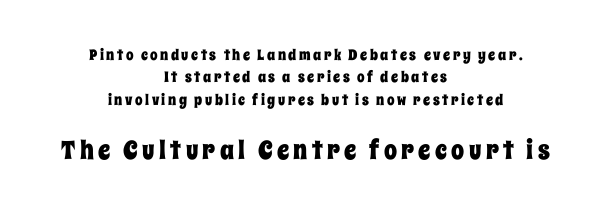
Q: Is the text italic (slanted)? A: No, it is upright.
Q: Is the text underlined? A: No.
Q: How is the paragraph aligned? A: Centered.
Q: Is the spacing between lines tight, normal or loose? A: Normal.
Q: Which block of text is set in a larger size, the first (top) or the second (bottom)? A: The second (bottom) one.
